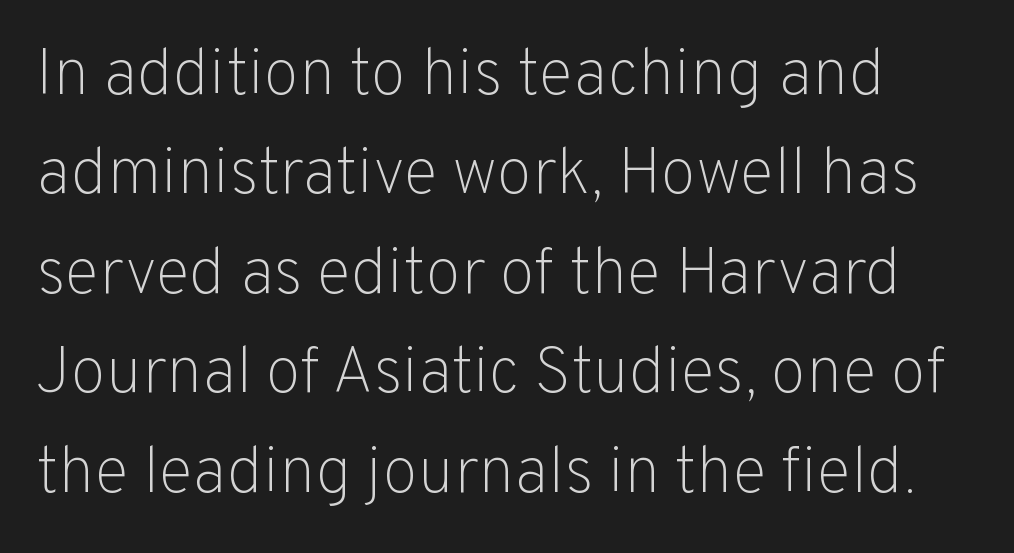
This rendering leaves character spacing at its baseline value. Varying glyph widths throughout — classic text-font behaviour. Underline: absent. This is sans-serif lettering, the kind often seen on screens and signage. Baseline-to-baseline distance is the conventional proportion of letter height.
